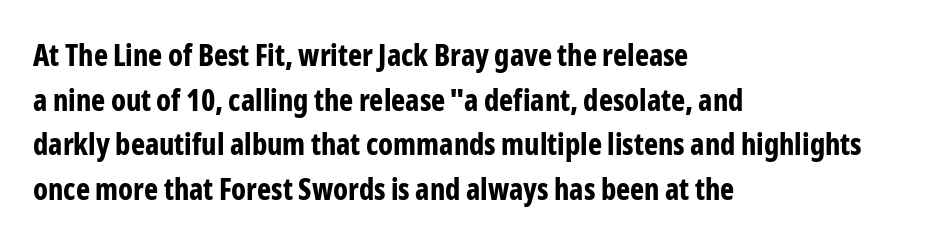
The image shows 30 px bold, condensed sans-serif type, upright; set left-aligned, normal line spacing (1.49x), normal letter spacing, not underlined; low stroke contrast and a medium x-height.
